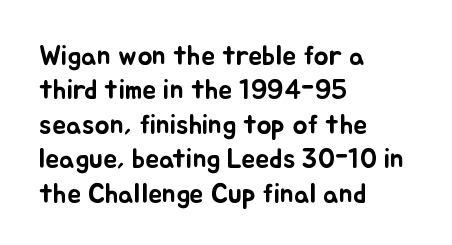
Q: Is the text italic (slanted)? A: No, it is upright.
Q: Is the text underlined? A: No.
Q: How is the paragraph aligned? A: Left-aligned.
Q: Is the spacing between letters normal or unusually wide? A: Normal.
Q: Width (condensed, normal, or wide)? A: Normal.
Q: Stroke contrast? A: Low.
Q: x-height? A: Small.
Q: Monospaced? A: No.
